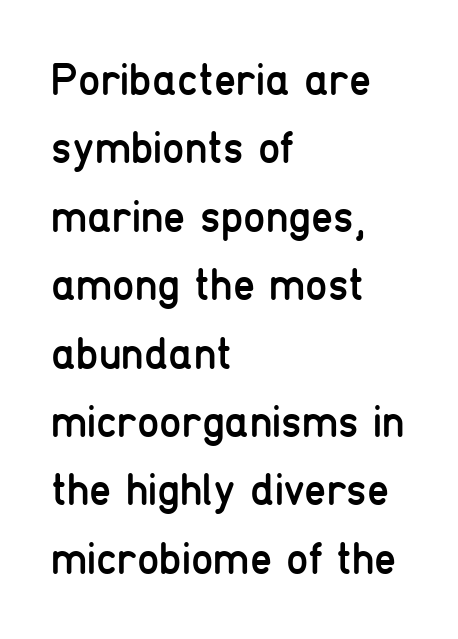
{"serif": "no", "italic": "no", "bold": "no", "weight": "regular", "width": "condensed", "stroke_contrast": "low", "x_height": "medium", "monospaced": "no", "underline": "no", "align": "left", "line_spacing": "normal", "line_spacing_ratio": 1.52, "letter_spacing": "normal", "letter_spacing_em": 0.0, "glyph_px": 45}
